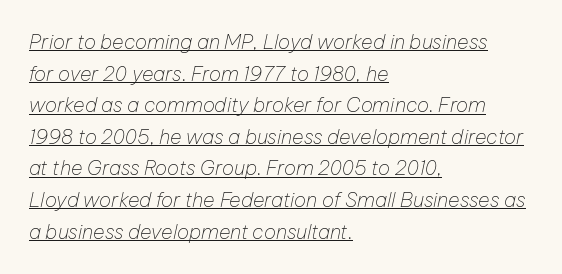
Is the type slanted? Yes — the strokes lean at a clear angle. Here the glyphs are tracked normally, forming tight word shapes. The lines sit at an ordinary, default distance from one another. Is there an underline? Yes — a line sits under the letters. These lines are set flush left with a ragged right edge. The font is comparable to plain body text, perhaps lighter.
